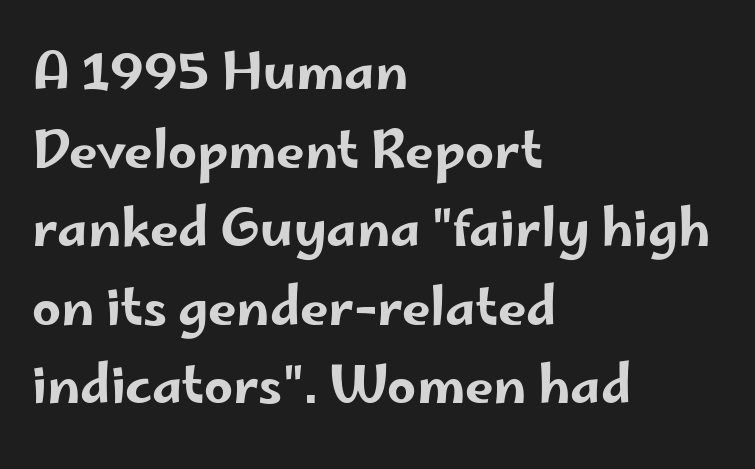
{"serif": "no", "italic": "no", "width": "wide", "stroke_contrast": "low", "x_height": "small", "monospaced": "no", "underline": "no", "align": "left", "line_spacing": "normal", "line_spacing_ratio": 1.54, "letter_spacing": "normal", "letter_spacing_em": 0.0, "glyph_px": 51}
